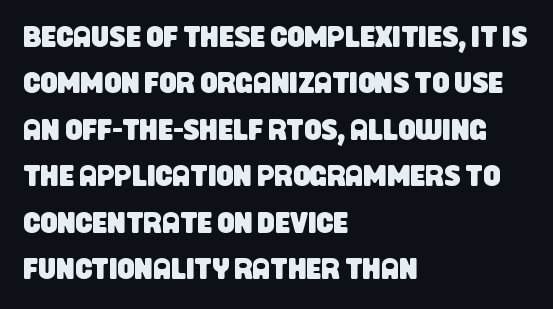
The face used here is a sans, in the tradition of grotesques and geometrics. A typesetter would call this leading conventional body-copy spacing. The type is set solid horizontally, with unmodified tracking. The space directly below the letters is spotless.
